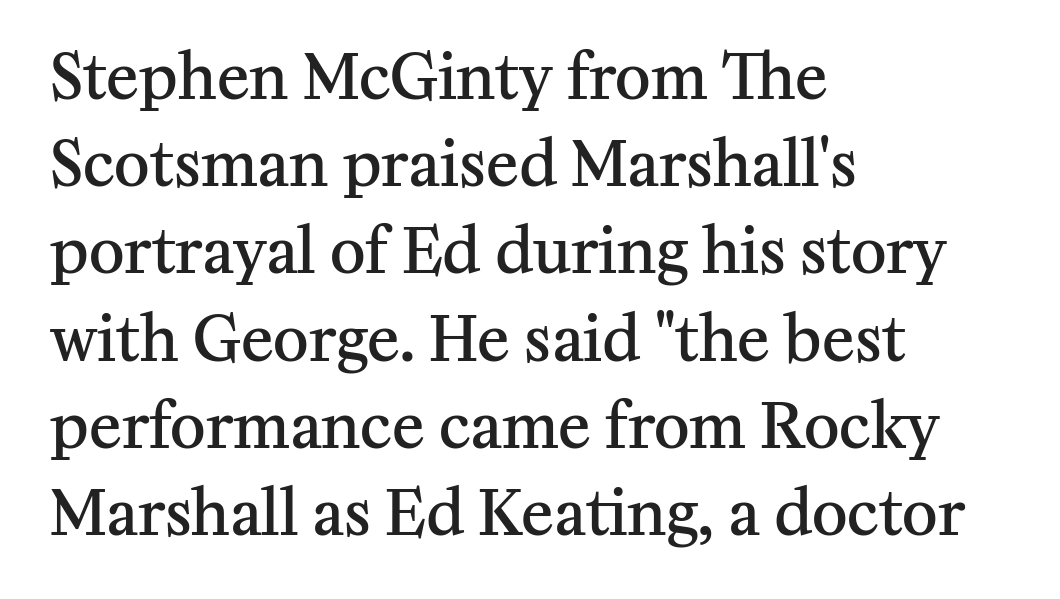
The image shows 61 px semibold serif type, upright; set left-aligned, normal line spacing (1.43x), normal letter spacing, not underlined; medium stroke contrast and a medium x-height.
